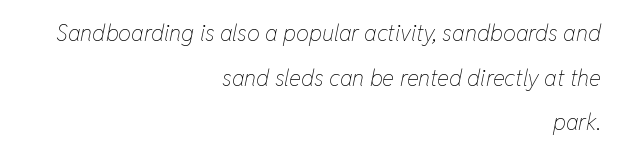
{"italic": "yes", "lean": "right", "slant_degrees": 11, "bold": "no", "underline": "no", "align": "right", "line_spacing": "loose", "line_spacing_ratio": 1.94, "letter_spacing": "normal", "letter_spacing_em": 0.0, "glyph_px": 23}
